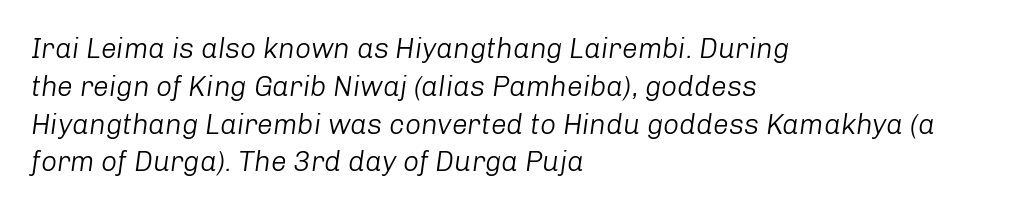
Q: Is the text bold? A: No.
Q: Is the text italic (slanted)? A: Yes, it leans right by about 8 degrees.
Q: Is the text underlined? A: No.
Q: How is the paragraph aligned? A: Left-aligned.
Q: Is the spacing between letters normal or unusually wide? A: Normal.
Q: Is the spacing between lines tight, normal or loose? A: Normal.
Q: Width (condensed, normal, or wide)? A: Normal.
Q: Stroke contrast? A: Low.
Q: x-height? A: Medium.
Q: Monospaced? A: No.
